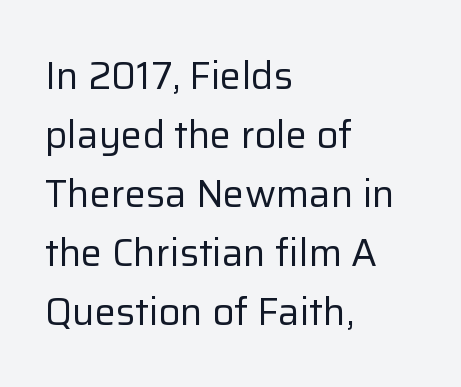
{"serif": "no", "italic": "no", "bold": "no", "weight": "regular", "width": "normal", "stroke_contrast": "low", "x_height": "medium", "monospaced": "no", "underline": "no", "align": "left", "line_spacing": "normal", "line_spacing_ratio": 1.55, "letter_spacing": "normal", "letter_spacing_em": 0.0, "glyph_px": 38}
